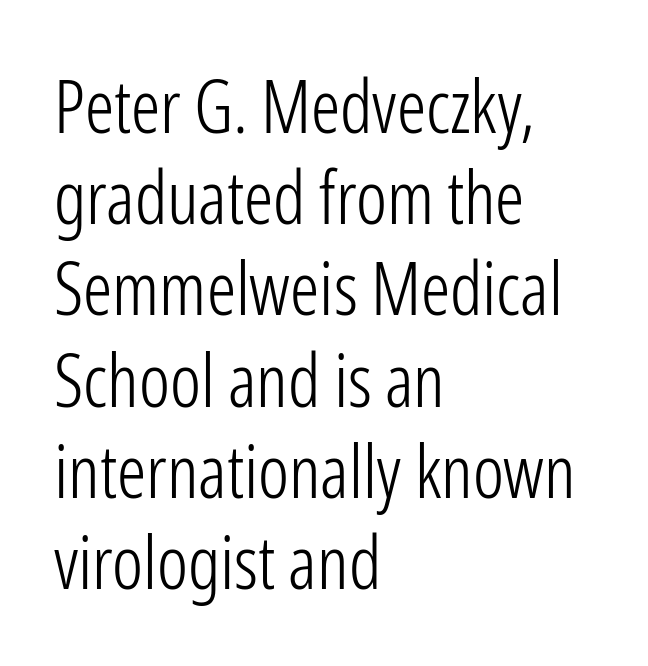
A sans-serif font was chosen for this passage. Is there any slant? The stems are plumb. The typesetter chose a ragged-right arrangement here. The characters are drawn with everyday or finer stroke widths.
